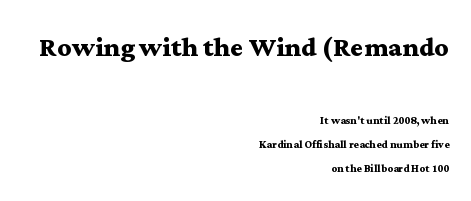
The image shows 35 px semibold, wide serif type, upright; set right-aligned, line spacing 1.71x, normal letter spacing, not underlined; the first (top) block is 2.5x larger; medium stroke contrast and a medium x-height.
